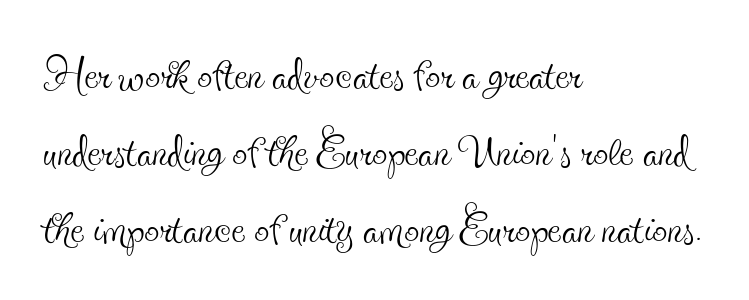
Typographically, this falls in the serif category. Notice how descenders clear the ascenders below comfortably — that's standard leading. Short note: letters normally spaced. These lines are rendered in a variable-pitch font.
